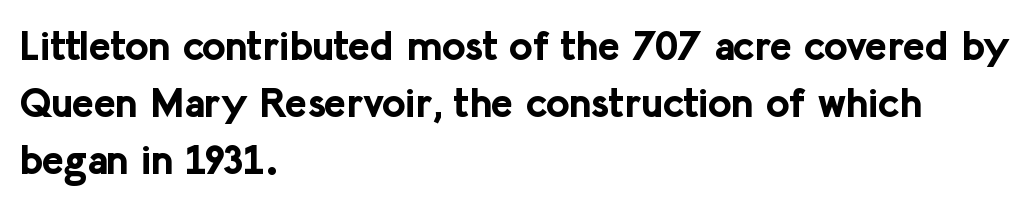
The image shows 41 px bold sans-serif type, upright; set left-aligned, normal line spacing (1.39x), normal letter spacing, not underlined; low stroke contrast and a medium x-height.
